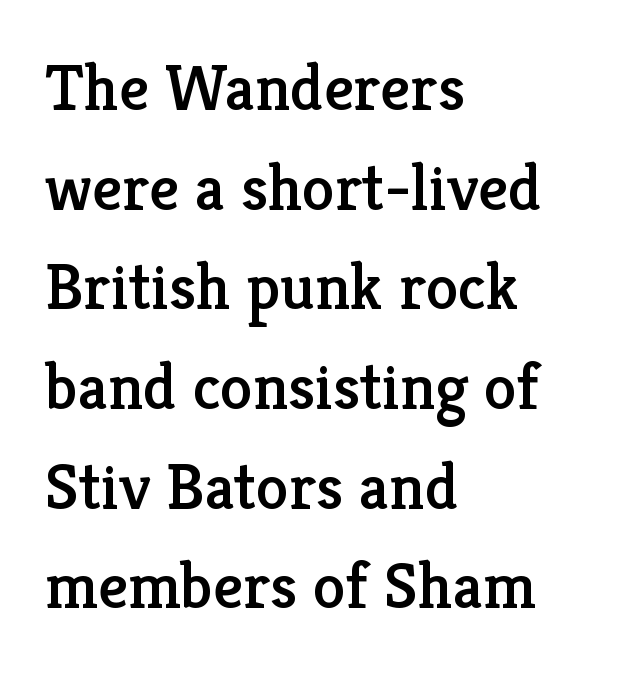
Q: Is the text italic (slanted)? A: No, it is upright.
Q: Is the typeface a serif or a sans-serif typeface? A: Serif.
Q: Is the text underlined? A: No.
Q: How is the paragraph aligned? A: Left-aligned.
Q: Is the spacing between letters normal or unusually wide? A: Normal.
Q: Is the spacing between lines tight, normal or loose? A: Normal.
Q: Width (condensed, normal, or wide)? A: Normal.
Q: Stroke contrast? A: Low.
Q: x-height? A: Medium.
Q: Monospaced? A: No.
